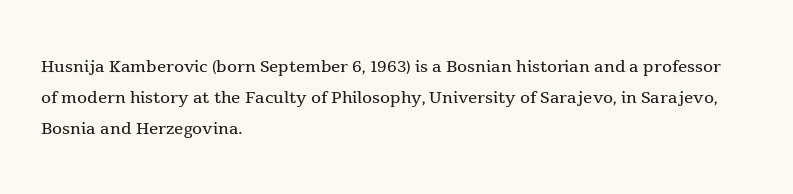
Q: Is the text bold? A: No.
Q: Is the text italic (slanted)? A: No, it is upright.
Q: Is the text underlined? A: No.
Q: How is the paragraph aligned? A: Left-aligned.
Q: Is the spacing between letters normal or unusually wide? A: Normal.
Q: Is the spacing between lines tight, normal or loose? A: Normal.
